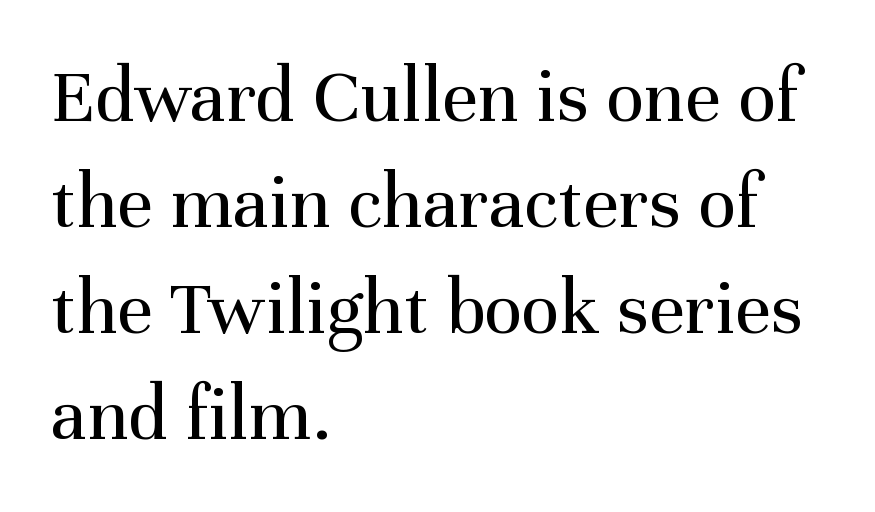
Q: Is the text bold? A: No.
Q: Is the text italic (slanted)? A: No, it is upright.
Q: Is the typeface a serif or a sans-serif typeface? A: Serif.
Q: Is the text underlined? A: No.
Q: How is the paragraph aligned? A: Left-aligned.
Q: Is the spacing between letters normal or unusually wide? A: Normal.
Q: Is the spacing between lines tight, normal or loose? A: Normal.
Q: Width (condensed, normal, or wide)? A: Normal.
Q: Stroke contrast? A: Medium.
Q: x-height? A: Medium.
Q: Monospaced? A: No.
